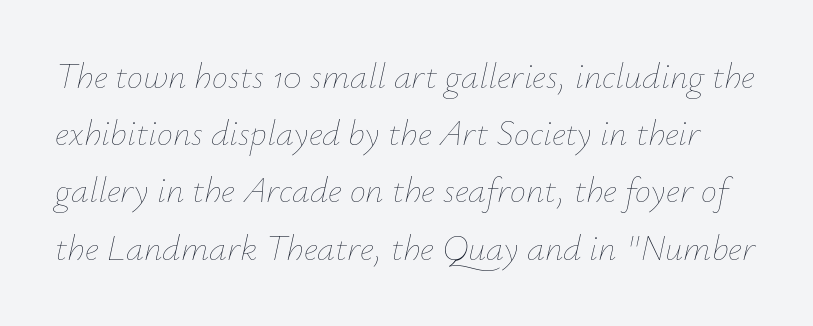
{"italic": "yes", "lean": "right", "slant_degrees": 12, "bold": "no", "weight": "thin", "width": "normal", "stroke_contrast": "low", "x_height": "small", "monospaced": "no", "underline": "no", "line_spacing": "normal", "line_spacing_ratio": 1.59, "letter_spacing": "normal", "letter_spacing_em": 0.0, "glyph_px": 36}
